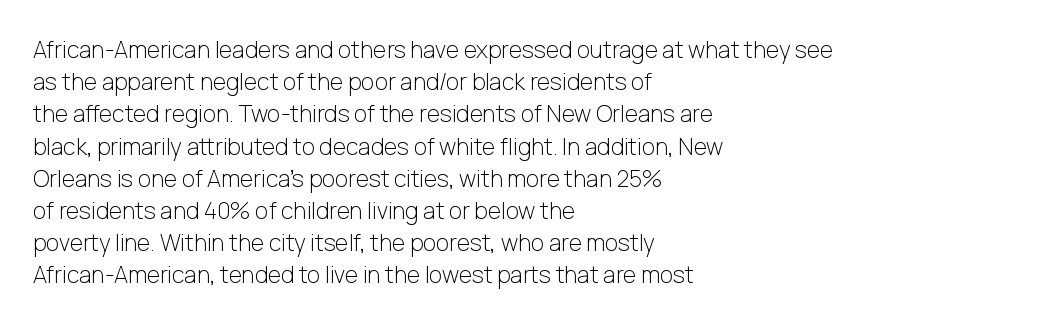
The image shows 23 px text type, upright; set left-aligned, normal line spacing (1.4x), normal letter spacing, not underlined.
